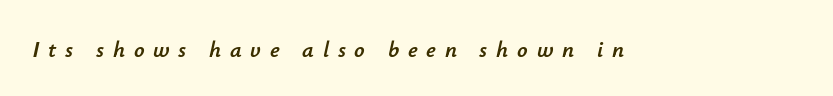
Q: Is the text italic (slanted)? A: Yes, it leans right by about 12 degrees.
Q: Is the text underlined? A: No.
Q: Is the spacing between letters normal or unusually wide? A: Unusually wide.
